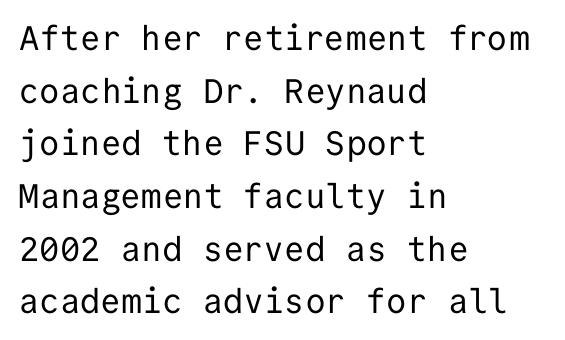
Q: Is the text bold? A: No.
Q: Is the text italic (slanted)? A: No, it is upright.
Q: Is the typeface a serif or a sans-serif typeface? A: Sans-serif.
Q: Is the text underlined? A: No.
Q: How is the paragraph aligned? A: Left-aligned.
Q: Is the spacing between letters normal or unusually wide? A: Normal.
Q: Is the spacing between lines tight, normal or loose? A: Normal.
Q: Width (condensed, normal, or wide)? A: Normal.
Q: Stroke contrast? A: Low.
Q: x-height? A: Medium.
Q: Monospaced? A: Yes.
